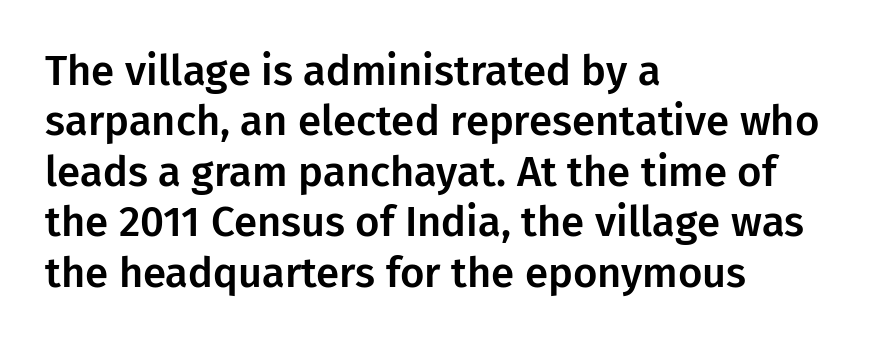
Q: Is the text italic (slanted)? A: No, it is upright.
Q: Is the typeface a serif or a sans-serif typeface? A: Sans-serif.
Q: Is the text underlined? A: No.
Q: How is the paragraph aligned? A: Left-aligned.
Q: Is the spacing between letters normal or unusually wide? A: Normal.
Q: Width (condensed, normal, or wide)? A: Normal.
Q: Stroke contrast? A: Low.
Q: x-height? A: Medium.
Q: Monospaced? A: No.
